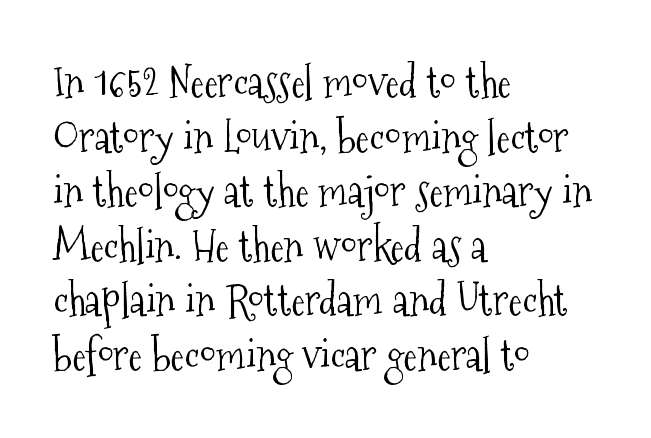
{"serif": "yes", "italic": "no", "bold": "no", "weight": "light", "width": "condensed", "stroke_contrast": "medium", "x_height": "medium", "monospaced": "no", "underline": "no", "align": "left", "line_spacing": "normal", "line_spacing_ratio": 1.3, "letter_spacing": "normal", "letter_spacing_em": 0.0, "glyph_px": 42}
